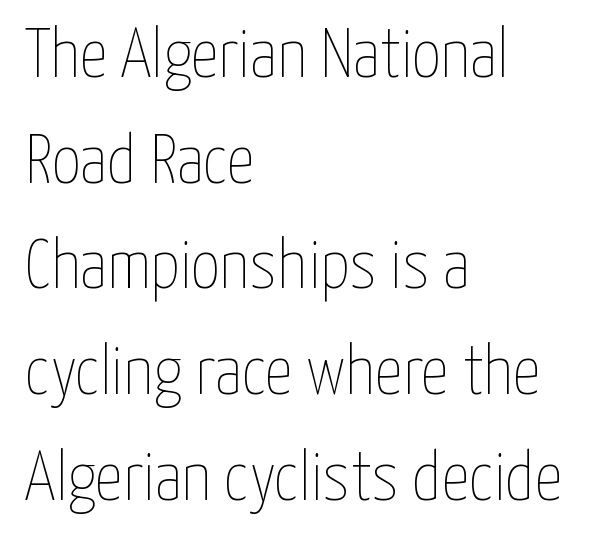
{"italic": "no", "bold": "no", "weight": "thin", "width": "condensed", "stroke_contrast": "low", "x_height": "medium", "monospaced": "no", "underline": "no", "align": "left", "line_spacing": "normal", "line_spacing_ratio": 1.51, "letter_spacing": "normal", "letter_spacing_em": 0.0, "glyph_px": 70}
